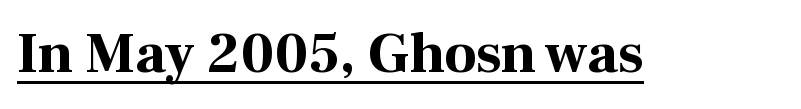
Spacing between characters is what you'd get straight out of the box. Examine the stroke ends and you'll spot serifs. Underline: present. This is heavy type, rendered in bold. Notice how the stems are strictly vertical — no italics here. You could not count columns in this text — the font is proportionally spaced.
